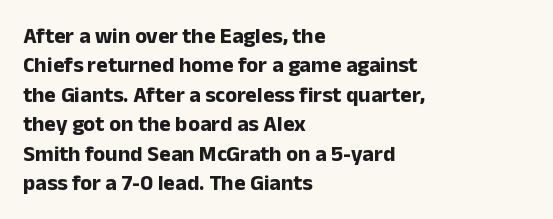
The vertical gap from one line to the next is medium. The rendering uses a bold face; every stroke is thick and dark. When letters stand straight like this, we call the style roman or upright. A typesetter would call this zero additional tracking.
